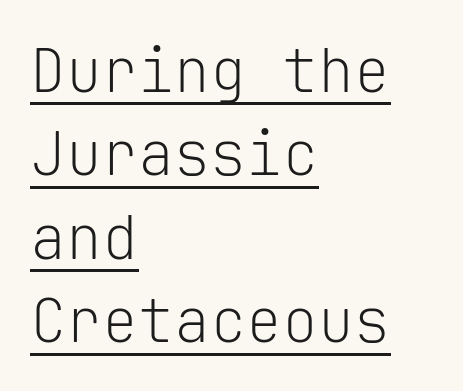
This sample carries an underscore along the baseline area. The line texture is even and compact thanks to regular tracking. A student would call this left alignment; a typographer would say flush left, rag right. Baseline-to-baseline distance is the conventional proportion of letter height.
